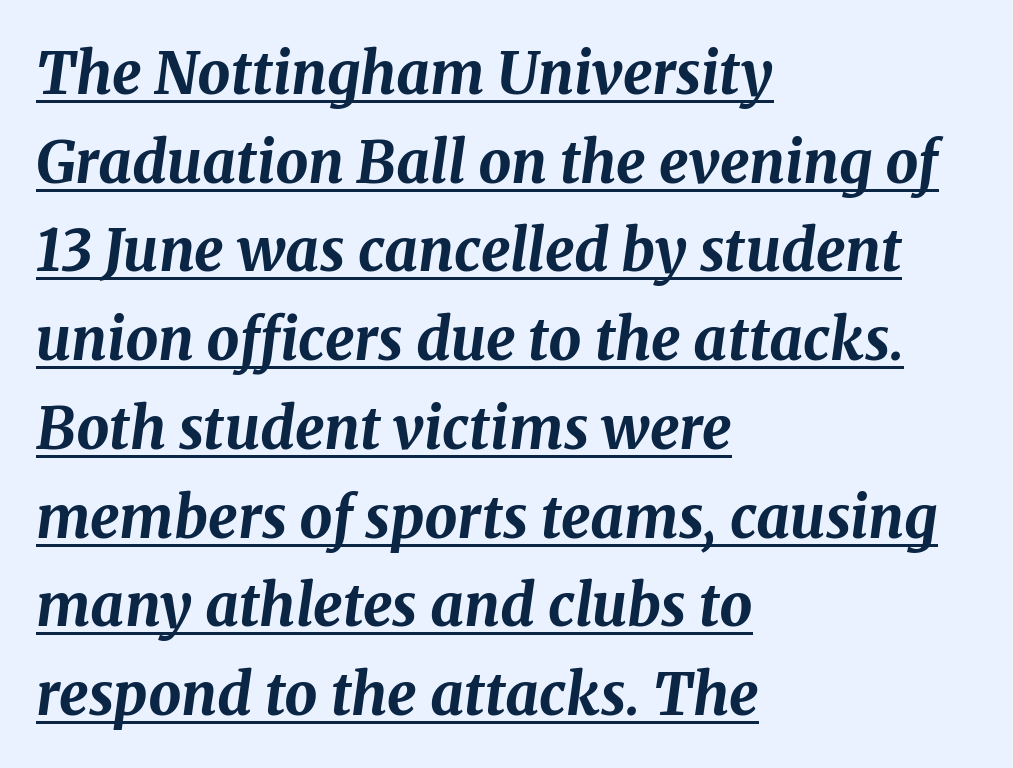
The image shows 58 px bold type, italic (leaning right); set left-aligned, normal line spacing (1.53x), normal letter spacing, underlined; medium stroke contrast and a medium x-height.
